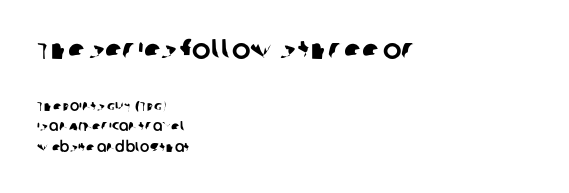
{"serif": "no", "width": "normal", "stroke_contrast": "low", "x_height": "large", "monospaced": "no", "underline": "no", "align": "left", "line_spacing": "normal", "line_spacing_ratio": 1.45, "letter_spacing": "normal", "letter_spacing_em": 0.0, "larger_block": "first", "size_ratio": 2.0, "glyph_px": 28}
